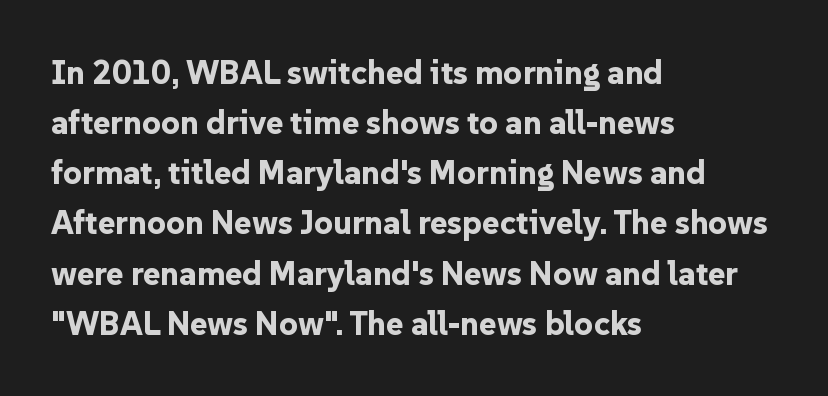
{"serif": "no", "italic": "no", "bold": "yes", "weight": "bold", "width": "normal", "stroke_contrast": "low", "x_height": "medium", "monospaced": "no", "underline": "no", "align": "left", "line_spacing": "normal", "line_spacing_ratio": 1.52, "letter_spacing": "normal", "letter_spacing_em": 0.0, "glyph_px": 33}
